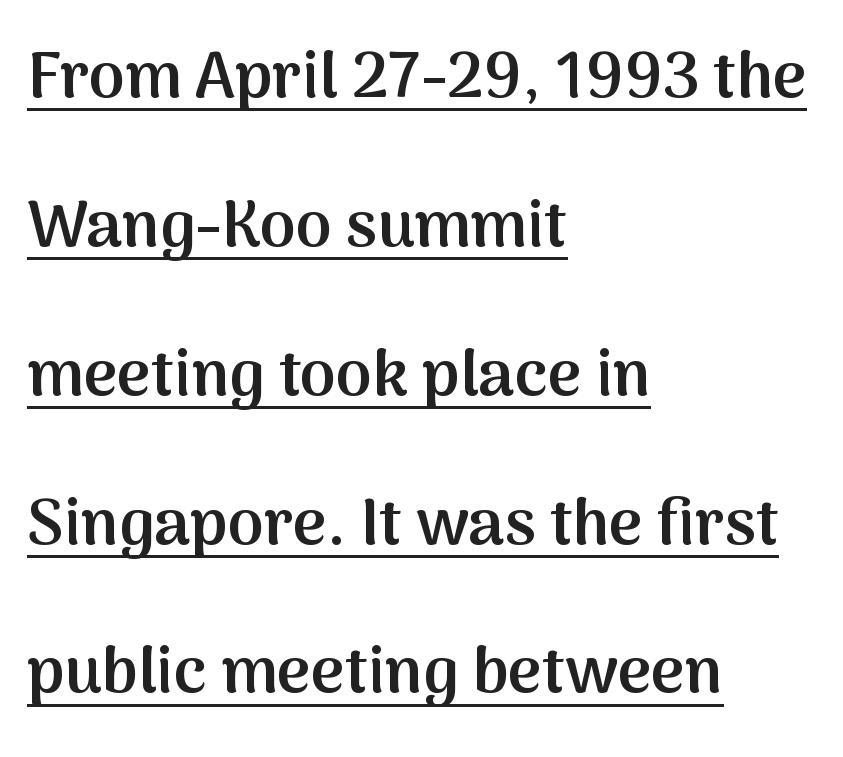
Q: Is the text bold? A: Semi-bold.
Q: Is the text italic (slanted)? A: No, it is upright.
Q: Is the typeface a serif or a sans-serif typeface? A: Sans-serif.
Q: Is the text underlined? A: Yes.
Q: How is the paragraph aligned? A: Left-aligned.
Q: Is the spacing between letters normal or unusually wide? A: Normal.
Q: Is the spacing between lines tight, normal or loose? A: Loose.
Q: Width (condensed, normal, or wide)? A: Normal.
Q: Stroke contrast? A: Medium.
Q: x-height? A: Medium.
Q: Monospaced? A: No.
